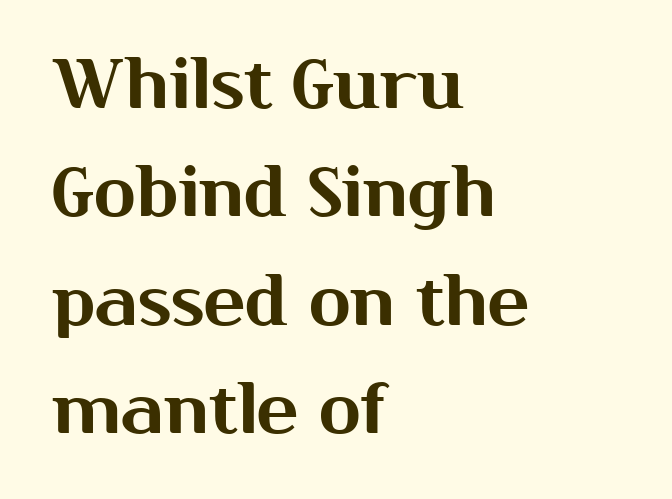
Q: Is the text italic (slanted)? A: No, it is upright.
Q: Is the typeface a serif or a sans-serif typeface? A: Sans-serif.
Q: Is the text underlined? A: No.
Q: How is the paragraph aligned? A: Left-aligned.
Q: Is the spacing between letters normal or unusually wide? A: Normal.
Q: Is the spacing between lines tight, normal or loose? A: Normal.
Q: Width (condensed, normal, or wide)? A: Normal.
Q: Stroke contrast? A: Medium.
Q: x-height? A: Medium.
Q: Monospaced? A: No.
